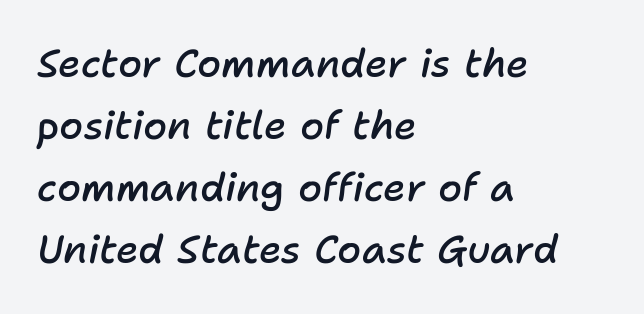
Q: Is the text bold? A: Semi-bold.
Q: Is the text italic (slanted)? A: Yes, it leans right by about 11 degrees.
Q: Is the text underlined? A: No.
Q: How is the paragraph aligned? A: Left-aligned.
Q: Is the spacing between letters normal or unusually wide? A: Normal.
Q: Is the spacing between lines tight, normal or loose? A: Normal.
Q: Width (condensed, normal, or wide)? A: Normal.
Q: Stroke contrast? A: Low.
Q: x-height? A: Medium.
Q: Monospaced? A: No.
